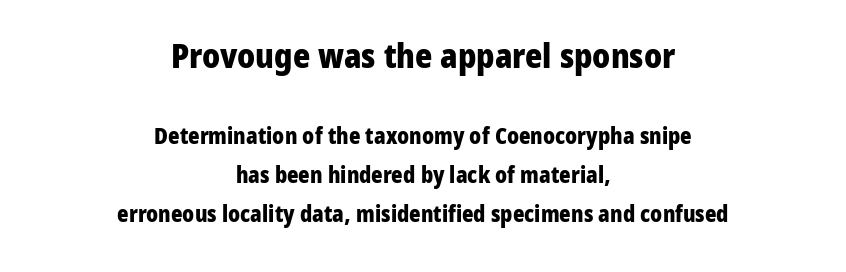
Q: Is the text bold? A: Yes.
Q: Is the text italic (slanted)? A: No, it is upright.
Q: Is the typeface a serif or a sans-serif typeface? A: Sans-serif.
Q: Is the text underlined? A: No.
Q: How is the paragraph aligned? A: Centered.
Q: Is the spacing between letters normal or unusually wide? A: Normal.
Q: Which block of text is set in a larger size, the first (top) or the second (bottom)? A: The first (top) one.
Q: Width (condensed, normal, or wide)? A: Normal.
Q: Stroke contrast? A: Low.
Q: x-height? A: Medium.
Q: Monospaced? A: No.
